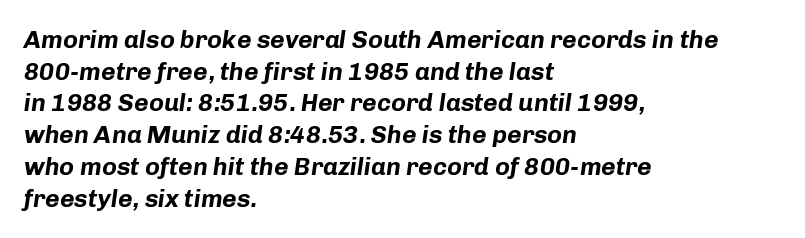
Q: Is the text bold? A: Yes.
Q: Is the text italic (slanted)? A: Yes, it leans right by about 8 degrees.
Q: Is the text underlined? A: No.
Q: How is the paragraph aligned? A: Left-aligned.
Q: Is the spacing between letters normal or unusually wide? A: Normal.
Q: Is the spacing between lines tight, normal or loose? A: Normal.
